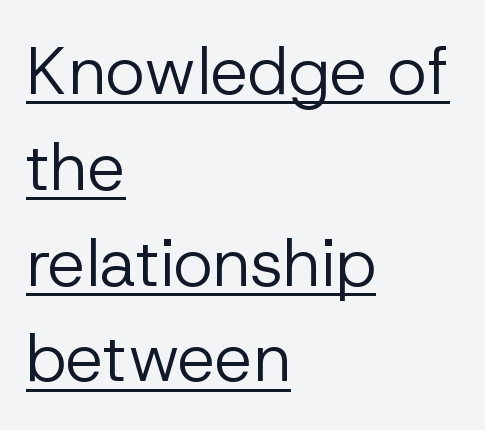
The image shows 67 px regular-weight sans-serif type, upright; set left-aligned, normal line spacing (1.43x), normal letter spacing, underlined; low stroke contrast and a medium x-height.
